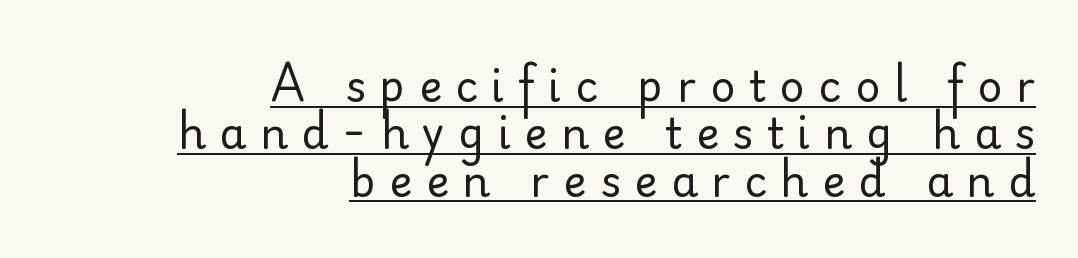
{"serif": "no", "italic": "no", "bold": "no", "weight": "regular", "width": "normal", "stroke_contrast": "low", "x_height": "small", "monospaced": "no", "underline": "yes", "align": "right", "line_spacing": "tight", "line_spacing_ratio": 1.1, "letter_spacing": "wide", "letter_spacing_em": 0.32, "glyph_px": 43}
